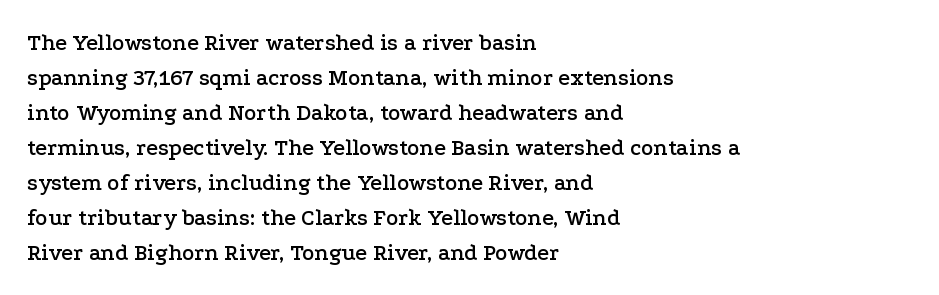
The image shows 23 px text type, upright; set left-aligned, normal line spacing (1.52x), normal letter spacing, not underlined.
